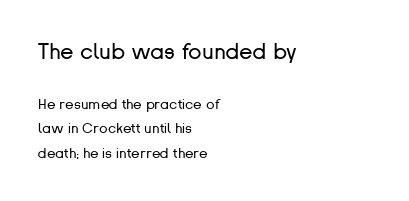
The image shows 22 px text type, upright; set left-aligned, line spacing 1.77x, normal letter spacing, not underlined; the first (top) block is 1.57x larger.
